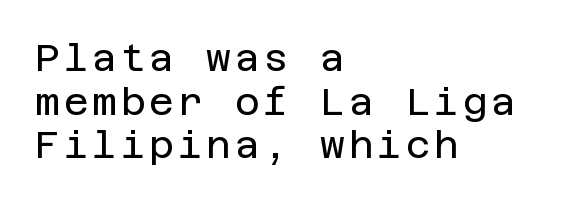
The image shows 38 px regular-weight sans-serif type, upright; set left-aligned, tight line spacing (1.15x), not underlined; low stroke contrast and a large x-height.
